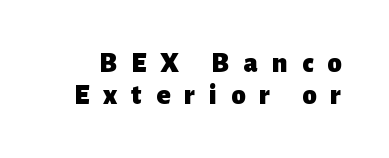
{"serif": "no", "italic": "no", "bold": "yes", "weight": "heavy", "width": "normal", "stroke_contrast": "low", "x_height": "medium", "monospaced": "no", "underline": "no", "line_spacing": "tight", "line_spacing_ratio": 1.09, "letter_spacing": "wide", "letter_spacing_em": 0.48, "glyph_px": 29}
